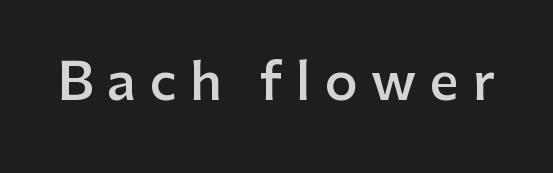
Q: Is the text bold? A: Semi-bold.
Q: Is the text italic (slanted)? A: No, it is upright.
Q: Is the typeface a serif or a sans-serif typeface? A: Sans-serif.
Q: Is the text underlined? A: No.
Q: Is the spacing between letters normal or unusually wide? A: Unusually wide.
Q: Width (condensed, normal, or wide)? A: Normal.
Q: Stroke contrast? A: Low.
Q: x-height? A: Medium.
Q: Monospaced? A: No.
